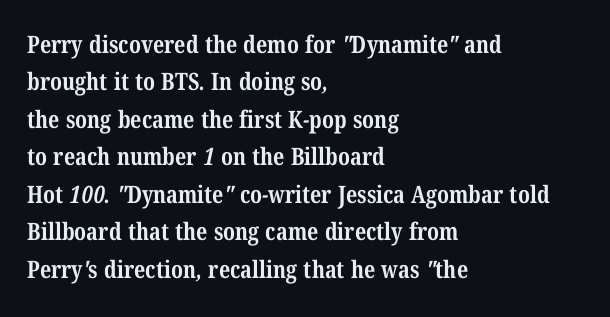
{"bold": "yes", "underline": "no", "align": "left", "line_spacing": "normal", "line_spacing_ratio": 1.56, "letter_spacing": "normal", "letter_spacing_em": 0.0, "glyph_px": 24}
